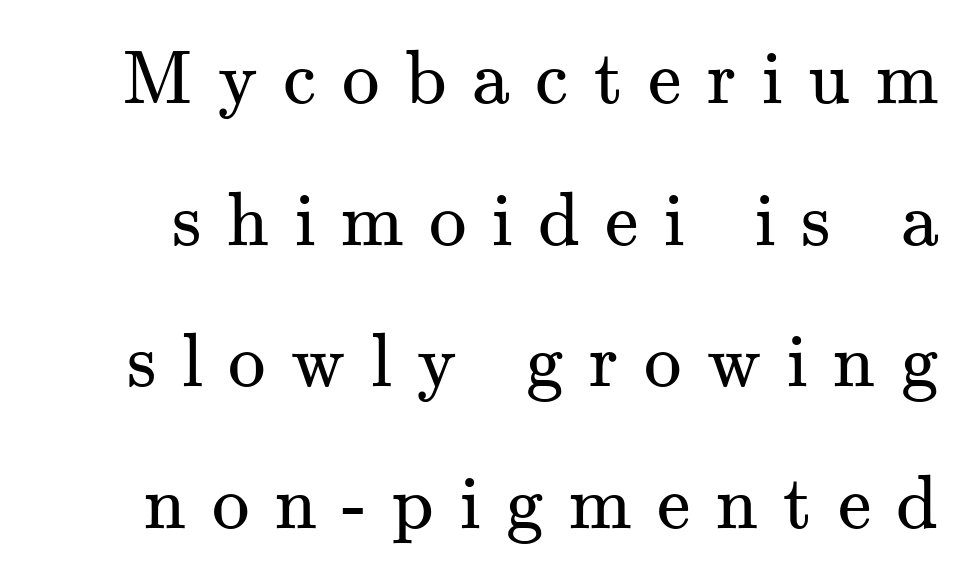
{"serif": "yes", "italic": "no", "bold": "no", "weight": "regular", "width": "normal", "stroke_contrast": "medium", "x_height": "small", "monospaced": "no", "underline": "no", "line_spacing_ratio": 1.89, "letter_spacing": "wide", "letter_spacing_em": 0.34, "glyph_px": 75}
